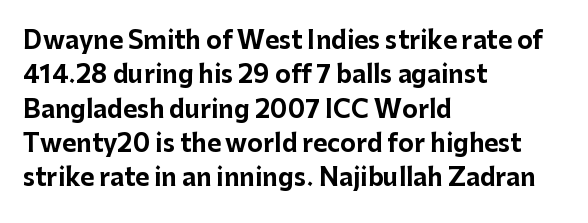
The image shows 24 px bold type, upright; set left-aligned, normal line spacing (1.43x), normal letter spacing, not underlined.
